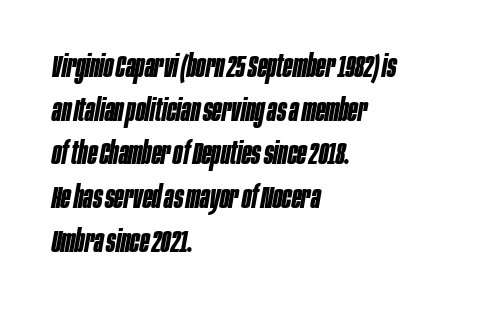
Typesetter's note: full bold, strokes at maximum text heaviness. Which margin do the lines hug? The left one — the right edge is uneven. The face used here is proportionally spaced, like ordinary book or web type. The leading is moderate, giving the passage an even texture. Inter-character spacing is left at the font's built-in metrics.
